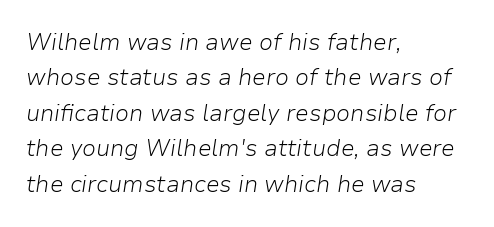
Q: Is the text bold? A: No.
Q: Is the text italic (slanted)? A: Yes, it leans right by about 9 degrees.
Q: Is the text underlined? A: No.
Q: How is the paragraph aligned? A: Left-aligned.
Q: Is the spacing between letters normal or unusually wide? A: Normal.
Q: Is the spacing between lines tight, normal or loose? A: Normal.
